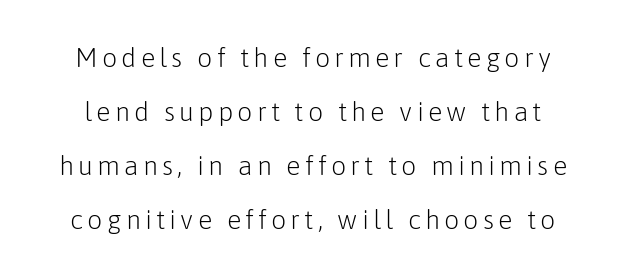
A light-to-regular cut is what we see here. The type sits square on the baseline with zero lean. Words float on clear page, feet unadorned. The lines are spread far apart with generous leading.
